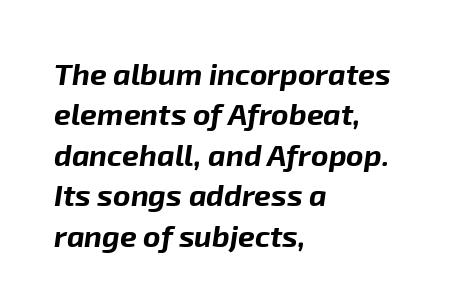
You'd pick this weight for a headline — it's a proper bold. Emphasis-style slanted type is in use. Each word holds together tightly as a unit, with standard inter-letter gaps. Just letters on the line, the space beneath them empty.
